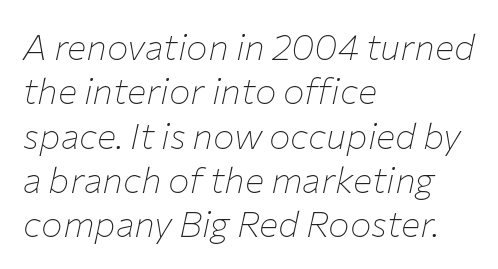
{"italic": "yes", "lean": "right", "slant_degrees": 12, "bold": "no", "weight": "thin", "width": "normal", "stroke_contrast": "low", "x_height": "medium", "monospaced": "no", "underline": "no", "align": "left", "line_spacing_ratio": 1.23, "letter_spacing": "normal", "letter_spacing_em": 0.0, "glyph_px": 36}
